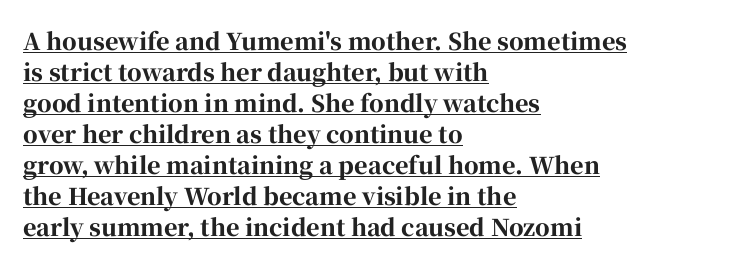
Bold? Absolutely — the strokes are thick and heavy. Underlined type. Line spacing here is normal. Posture: straight, roman, zero tilt. The letters sit at their default tracking, neither squeezed nor spread. One-word summary of the alignment: left.
